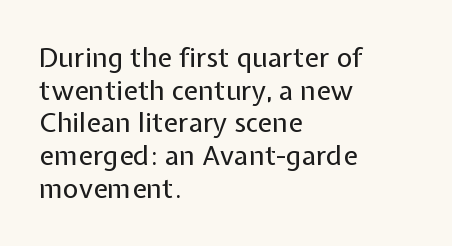
Q: Is the text bold? A: No.
Q: Is the text italic (slanted)? A: No, it is upright.
Q: Is the text underlined? A: No.
Q: How is the paragraph aligned? A: Left-aligned.
Q: Is the spacing between letters normal or unusually wide? A: Normal.
